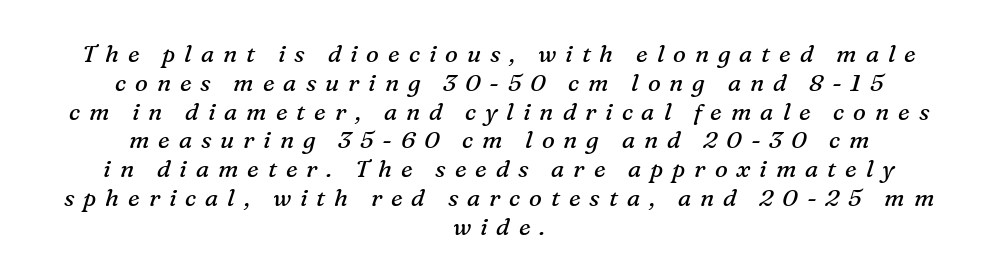
Q: Is the text bold? A: No.
Q: Is the text italic (slanted)? A: Yes, it leans right by about 16 degrees.
Q: Is the text underlined? A: No.
Q: How is the paragraph aligned? A: Centered.
Q: Is the spacing between letters normal or unusually wide? A: Unusually wide.
